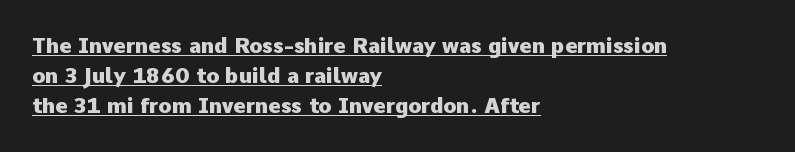
The image shows 21 px bold type, upright; set left-aligned, normal line spacing (1.43x), normal letter spacing, underlined.
